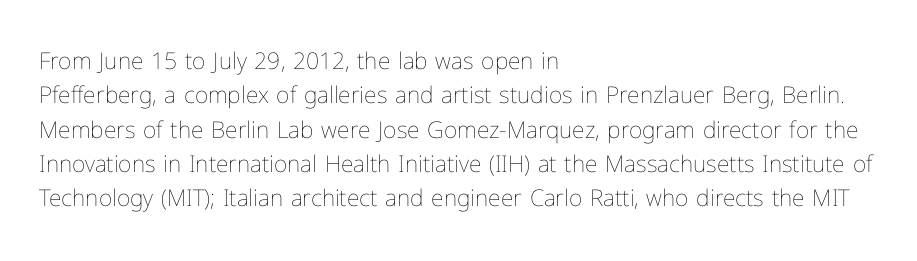
Q: Is the text bold? A: No.
Q: Is the text italic (slanted)? A: No, it is upright.
Q: Is the text underlined? A: No.
Q: How is the paragraph aligned? A: Left-aligned.
Q: Is the spacing between letters normal or unusually wide? A: Normal.
Q: Is the spacing between lines tight, normal or loose? A: Normal.
